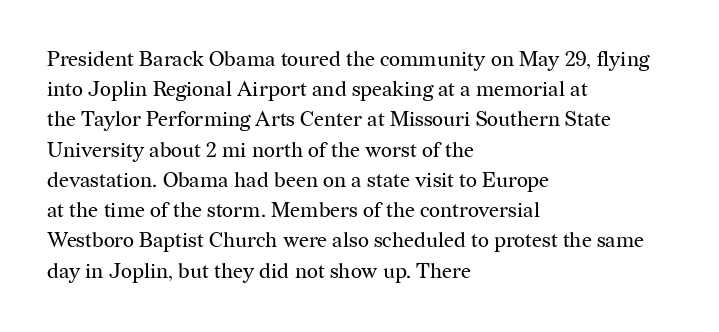
Regarding leading, the lines here are spaced in the standard way. Underline: absent. A classic flush-left, rag-right setting is used for this passage. Every character sits straight up, as roman type does.
